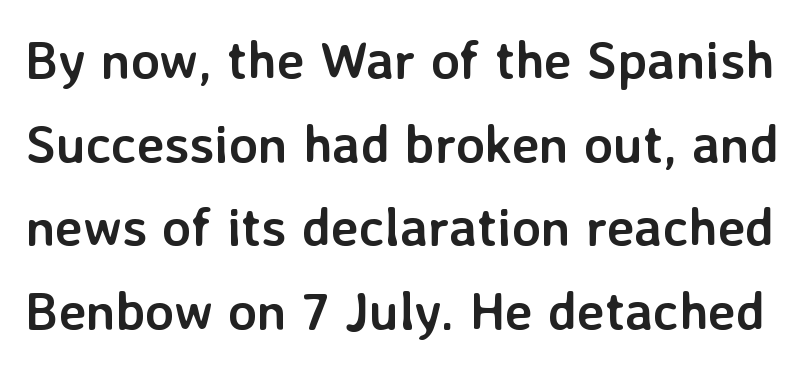
{"serif": "no", "italic": "no", "bold": "yes", "weight": "semibold", "width": "normal", "stroke_contrast": "low", "x_height": "medium", "monospaced": "no", "underline": "no", "line_spacing": "normal", "line_spacing_ratio": 1.58, "letter_spacing": "normal", "letter_spacing_em": 0.0, "glyph_px": 53}
